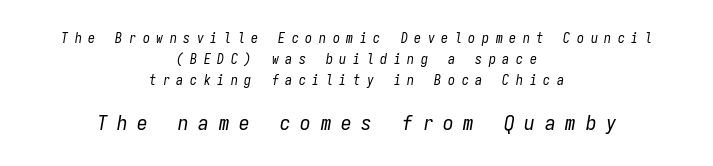
A quiet, ordinary-to-light weight characterises the typeface. Observe the wide spacing: letters keep a clear distance from each other. Which of the two is more prominent by size? The second, at the bottom. Each new line begins a customary step beneath the previous one. This sample is center-justified, so both line endings float freely. The area under the type is left untouched.
